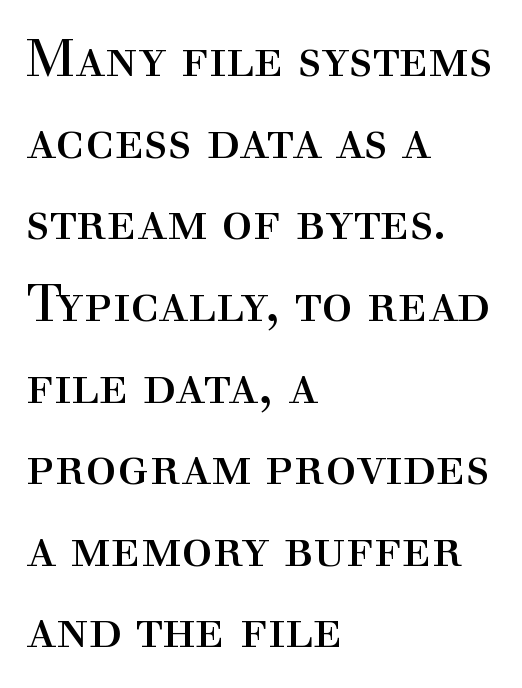
{"serif": "yes", "italic": "no", "bold": "no", "weight": "regular", "width": "normal", "x_height": "medium", "monospaced": "no", "underline": "no", "align": "left", "line_spacing": "normal", "line_spacing_ratio": 1.57, "letter_spacing": "normal", "letter_spacing_em": 0.0, "glyph_px": 52}
